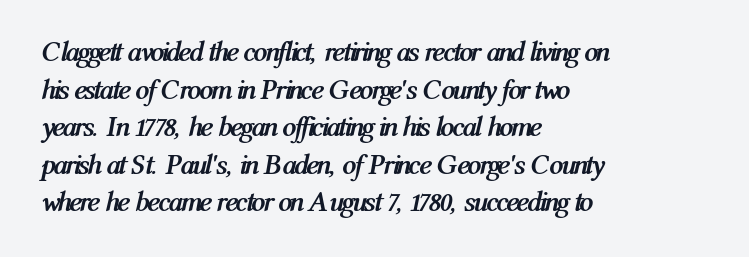
Q: Is the text bold? A: Yes.
Q: Is the text italic (slanted)? A: Yes, it leans right by about 12 degrees.
Q: Is the text underlined? A: No.
Q: How is the paragraph aligned? A: Left-aligned.
Q: Is the spacing between letters normal or unusually wide? A: Normal.
Q: Is the spacing between lines tight, normal or loose? A: Normal.
Q: Width (condensed, normal, or wide)? A: Condensed.
Q: Stroke contrast? A: Medium.
Q: x-height? A: Medium.
Q: Monospaced? A: No.
